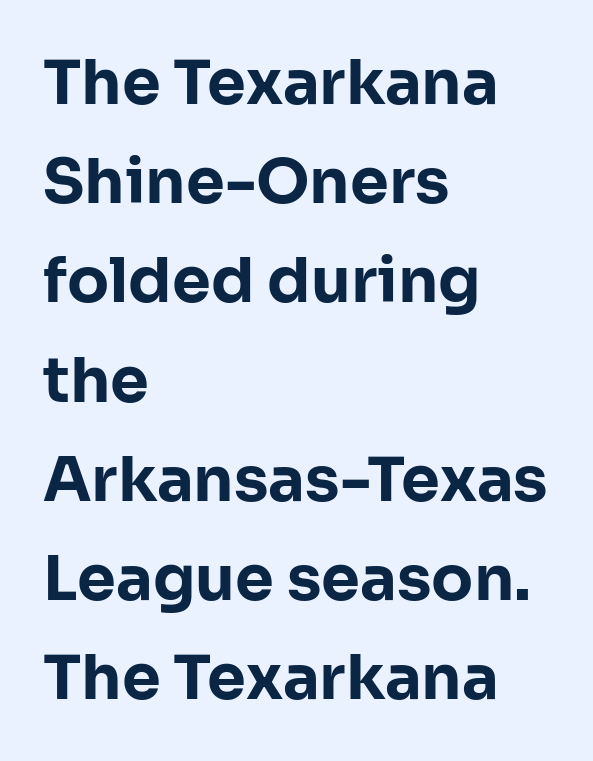
{"serif": "no", "italic": "no", "bold": "yes", "weight": "bold", "width": "normal", "stroke_contrast": "low", "x_height": "medium", "monospaced": "no", "underline": "no", "align": "left", "line_spacing": "normal", "line_spacing_ratio": 1.6, "letter_spacing": "normal", "letter_spacing_em": 0.0, "glyph_px": 62}
